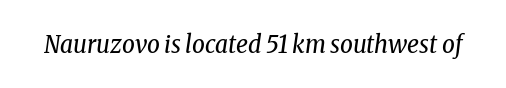
Stroke mass is kept to a normal reading level or below. Nothing unusual about the tracking: characters are spaced as the font intends. The lettering tilts uniformly, giving the passage an italic look. The specimen omits any rule beneath the text block's lines.
